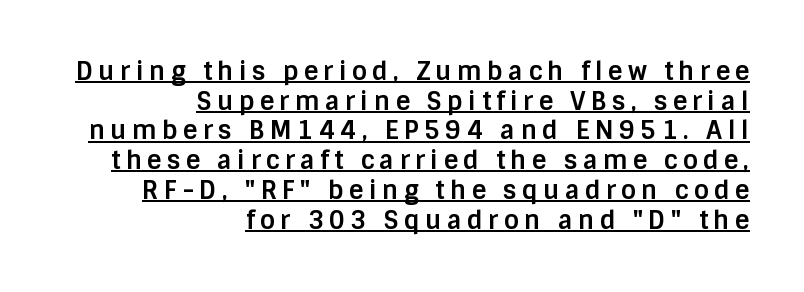
The image shows 25 px bold type, upright; set right-aligned, line spacing 1.19x, unusually wide letter spacing (+0.21 em), underlined.
